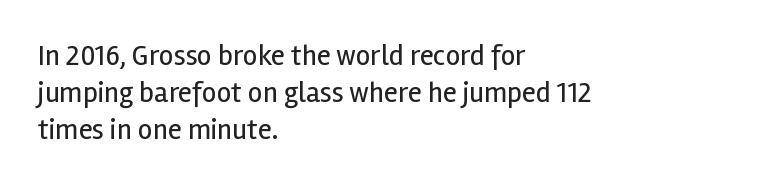
The image shows 29 px regular-weight sans-serif type, upright; set left-aligned, normal line spacing (1.27x), normal letter spacing, not underlined; a medium x-height.
